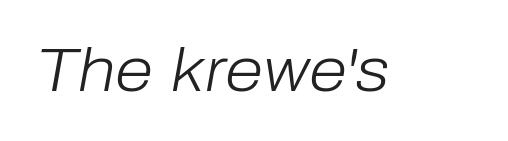
When letters slant like this, we call the style italic. The passage shown is typed in a proportional face where columns would drift. Beneath every word, the page is bare. Weight: regular or lighter. The type is set solid horizontally, with unmodified tracking.
